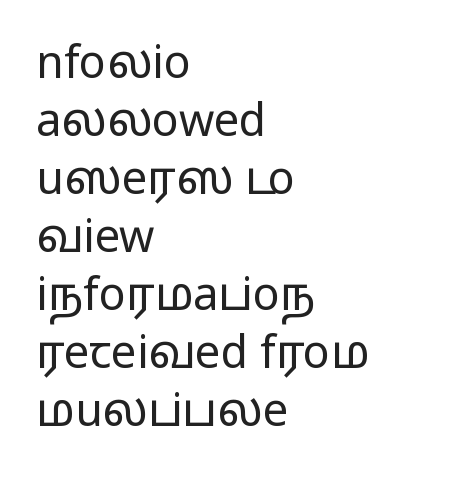
The image shows 45 px regular-weight, wide sans-serif type, upright; set left-aligned, normal line spacing (1.29x), normal letter spacing, not underlined; low stroke contrast and a medium x-height.
